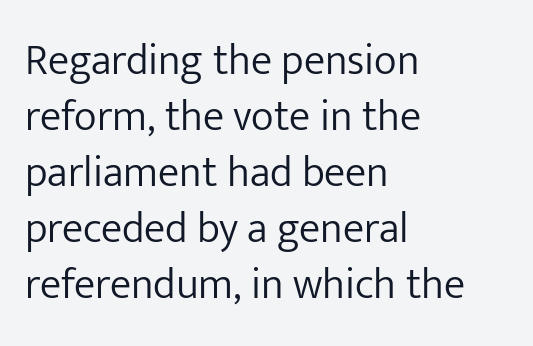
Q: Is the text bold? A: No.
Q: Is the text italic (slanted)? A: No, it is upright.
Q: Is the typeface a serif or a sans-serif typeface? A: Sans-serif.
Q: Is the text underlined? A: No.
Q: How is the paragraph aligned? A: Left-aligned.
Q: Is the spacing between letters normal or unusually wide? A: Normal.
Q: Is the spacing between lines tight, normal or loose? A: Normal.
Q: Width (condensed, normal, or wide)? A: Normal.
Q: Stroke contrast? A: Low.
Q: x-height? A: Medium.
Q: Monospaced? A: No.
